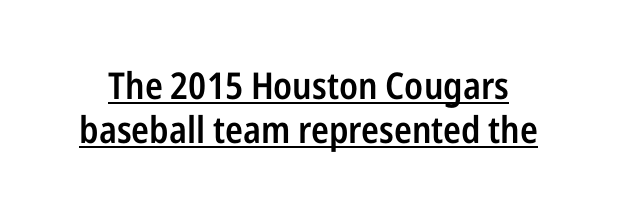
Letter spacing: default. Has an underline been added? It has. Note the varied advance widths — an 'i' is clearly narrower than an 'm'. The designer went with a sans here, leaving each stem footless.
